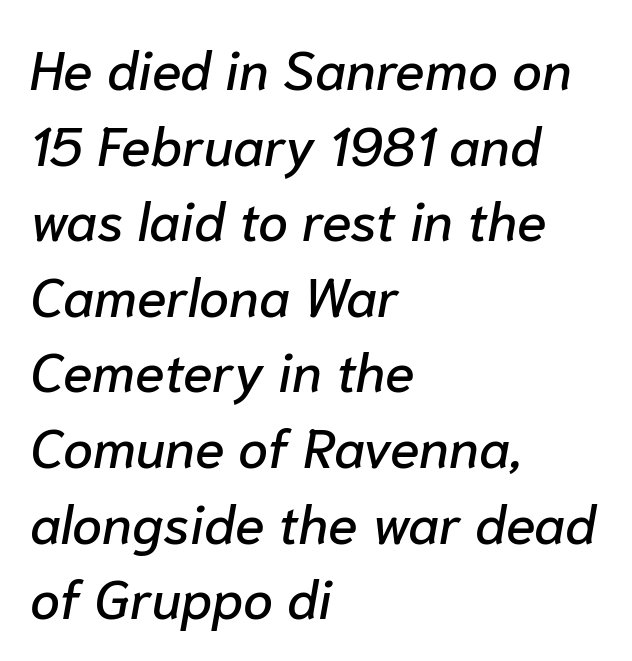
Q: Is the text italic (slanted)? A: Yes, it leans right by about 10 degrees.
Q: Is the text underlined? A: No.
Q: How is the paragraph aligned? A: Left-aligned.
Q: Is the spacing between letters normal or unusually wide? A: Normal.
Q: Is the spacing between lines tight, normal or loose? A: Normal.
Q: Width (condensed, normal, or wide)? A: Normal.
Q: Stroke contrast? A: Low.
Q: x-height? A: Medium.
Q: Monospaced? A: No.
